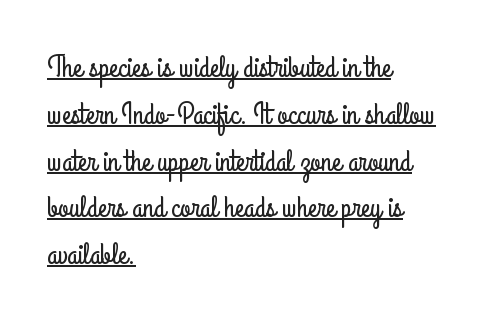
Students, note that the glyphs here touch the page at normal intervals. Note the varied advance widths — an 'i' is clearly narrower than an 'm'. This sample keeps an unexceptional amount of space between lines.
